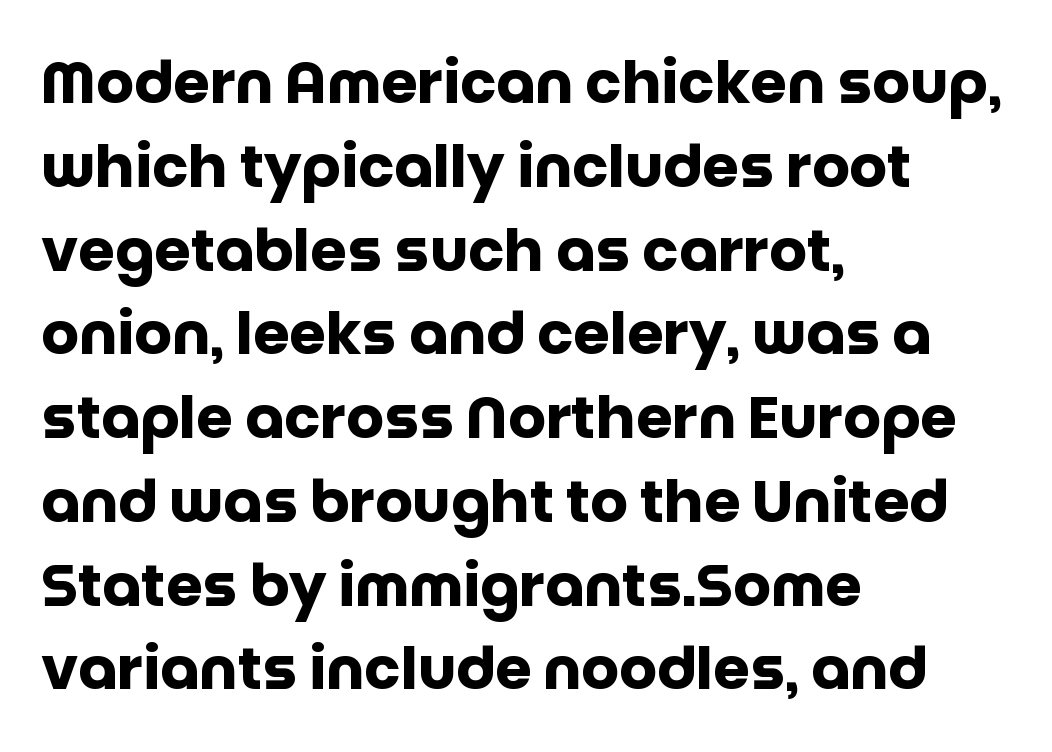
{"serif": "no", "italic": "no", "bold": "yes", "weight": "heavy", "width": "normal", "stroke_contrast": "low", "x_height": "large", "monospaced": "no", "underline": "no", "align": "left", "line_spacing": "normal", "line_spacing_ratio": 1.42, "letter_spacing": "normal", "letter_spacing_em": 0.0, "glyph_px": 59}
